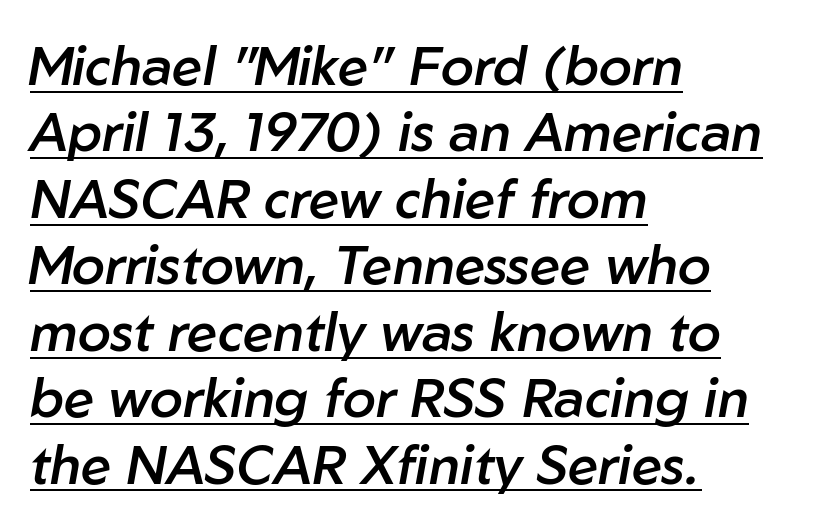
Does a line run under the words? Yes, clearly. Compared with ordinary roman type, these characters are visibly tilted. Varying glyph widths throughout — classic text-font behaviour. Short note: letters normally spaced. Which margin do the lines hug? The left one — the right edge is uneven.
